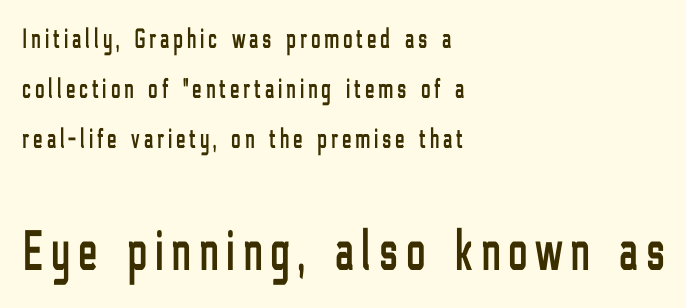
Underline: absent. In terms of letterform style, serifs are entirely absent. The text block is weighted toward the left margin, trailing off unevenly rightward. The typography opts for an upright posture over an oblique one. The letters advance in unequal steps, a hallmark of proportional type. Larger block? The one below; the one above is distinctly smaller.
